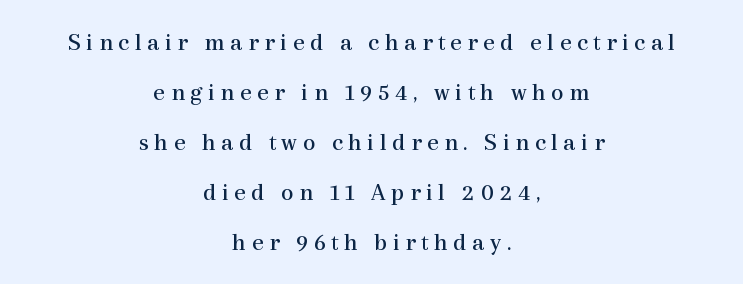
{"italic": "no", "bold": "no", "underline": "no", "align": "center", "line_spacing": "loose", "line_spacing_ratio": 2.0, "letter_spacing": "wide", "letter_spacing_em": 0.22, "glyph_px": 25}
